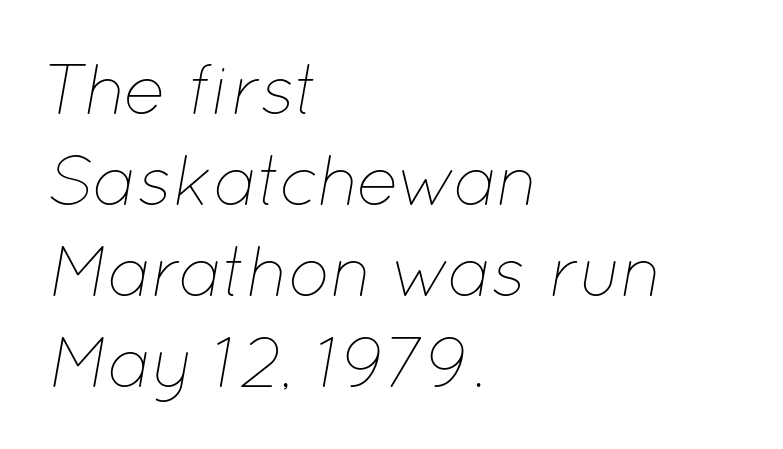
The image shows 71 px thin type, italic (leaning right); set left-aligned, normal line spacing (1.28x), normal letter spacing, not underlined; low stroke contrast and a medium x-height.
